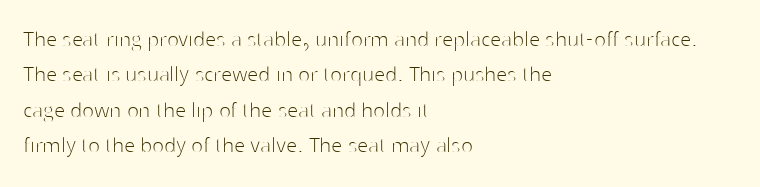
The image shows 25 px text type, upright; set left-aligned, normal line spacing (1.42x), normal letter spacing, not underlined.
